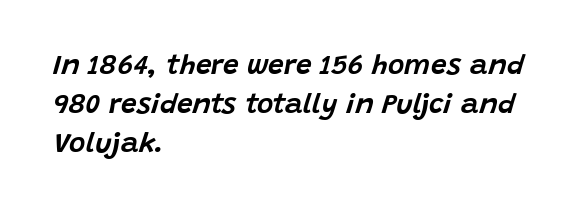
Slanted lettering throughout. The rag falls on the right side of this text block. You could not count columns in this text — the font is proportionally spaced. A typesetter would call this leading conventional body-copy spacing. Nobody drew a line under any word here.
